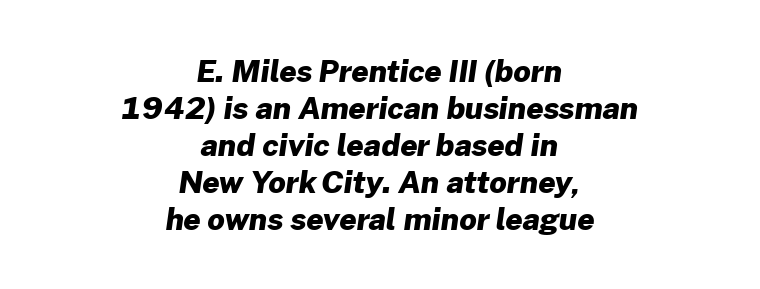
The image shows 30 px heavy sans-serif type; set centered, line spacing 1.23x, normal letter spacing, not underlined; low stroke contrast and a medium x-height.
